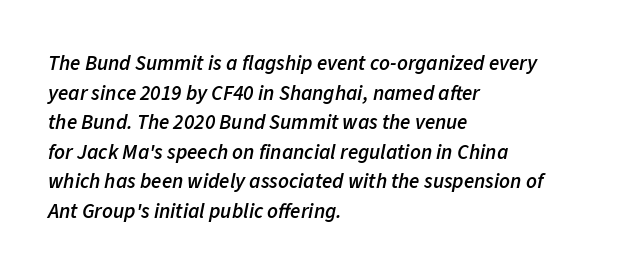
Q: Is the text bold? A: Semi-bold.
Q: Is the text italic (slanted)? A: Yes, it leans right by about 11 degrees.
Q: Is the text underlined? A: No.
Q: How is the paragraph aligned? A: Left-aligned.
Q: Is the spacing between letters normal or unusually wide? A: Normal.
Q: Is the spacing between lines tight, normal or loose? A: Normal.
